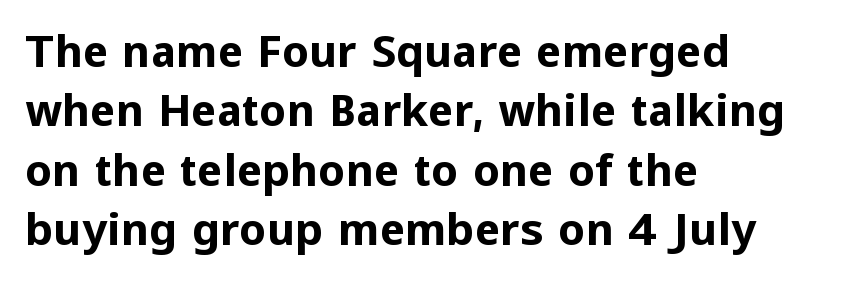
Q: Is the text bold? A: Yes.
Q: Is the text italic (slanted)? A: No, it is upright.
Q: Is the typeface a serif or a sans-serif typeface? A: Sans-serif.
Q: Is the text underlined? A: No.
Q: How is the paragraph aligned? A: Left-aligned.
Q: Is the spacing between letters normal or unusually wide? A: Normal.
Q: Is the spacing between lines tight, normal or loose? A: Normal.
Q: Width (condensed, normal, or wide)? A: Normal.
Q: Stroke contrast? A: Low.
Q: x-height? A: Medium.
Q: Monospaced? A: No.
